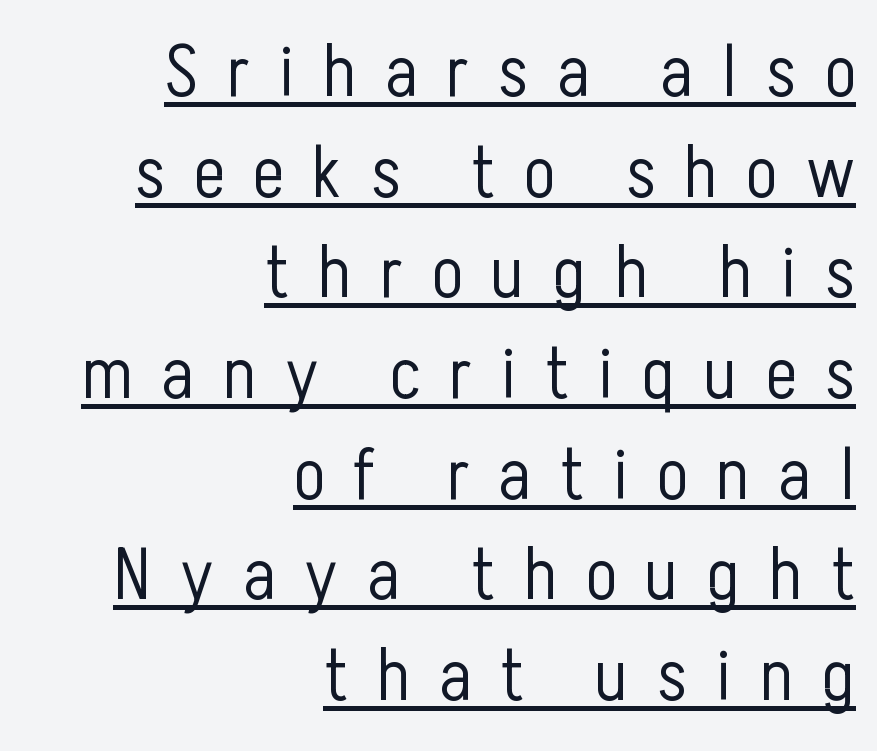
Q: Is the text bold? A: No.
Q: Is the text italic (slanted)? A: No, it is upright.
Q: Is the typeface a serif or a sans-serif typeface? A: Sans-serif.
Q: Is the text underlined? A: Yes.
Q: How is the paragraph aligned? A: Right-aligned.
Q: Is the spacing between letters normal or unusually wide? A: Unusually wide.
Q: Is the spacing between lines tight, normal or loose? A: Normal.
Q: Width (condensed, normal, or wide)? A: Condensed.
Q: Stroke contrast? A: Low.
Q: x-height? A: Medium.
Q: Monospaced? A: No.
